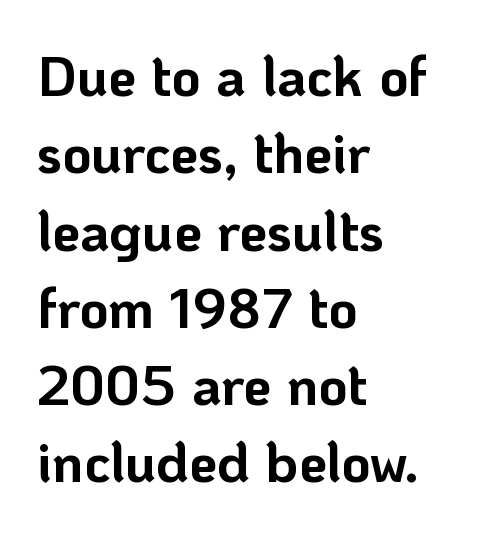
Letterform terminals end flat and unadorned throughout the passage. There is no visible air inserted between adjacent glyphs. No italicization has been applied; the sample stays upright. Summary of vertical rhythm: regular, with standard interline spacing. Check the space under the baseline: it is left empty.
